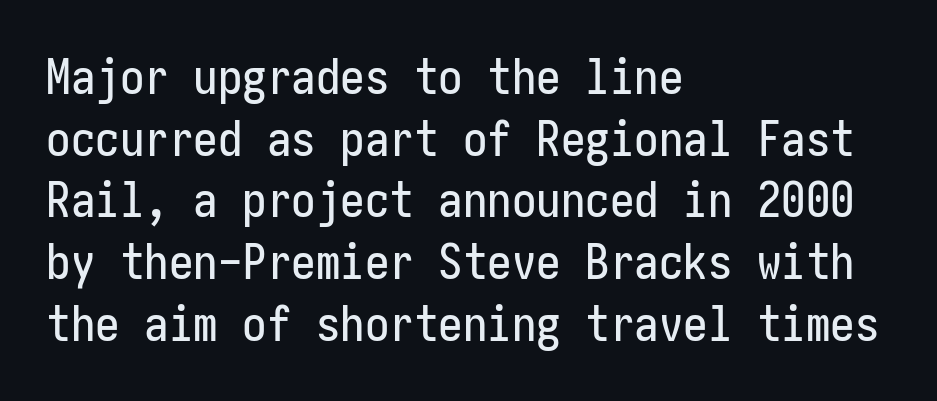
Quick note: interline space is typical. You could call the tracking neutral — neither tight nor loose. Does the copy run flush right? No — it runs flush left. To sum up the face: it is a sans, with no serifs. This sample uses an upright cut, with every glyph sitting square on the baseline. The string is rendered with underlining switched off.
